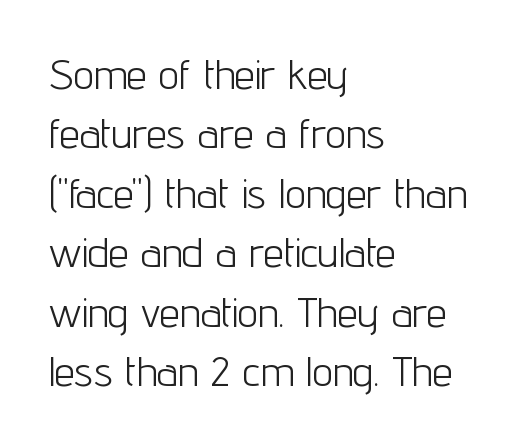
{"serif": "no", "italic": "no", "bold": "no", "weight": "light", "width": "condensed", "stroke_contrast": "low", "x_height": "medium", "monospaced": "no", "underline": "no", "align": "left", "line_spacing": "normal", "line_spacing_ratio": 1.45, "letter_spacing": "normal", "letter_spacing_em": 0.0, "glyph_px": 41}
